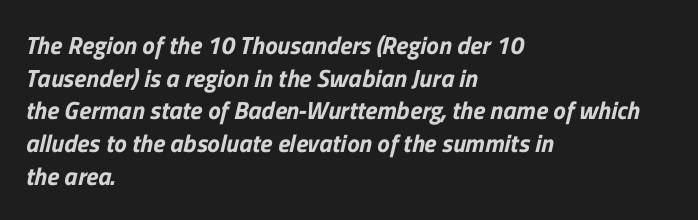
Letters rest on an invisible, unmarked baseline. How would I describe the line gaps? Plain and ordinary. The setting favours the left margin, as ordinary paragraphs usually do. Tracking value appears to be zero — textbook default spacing.
